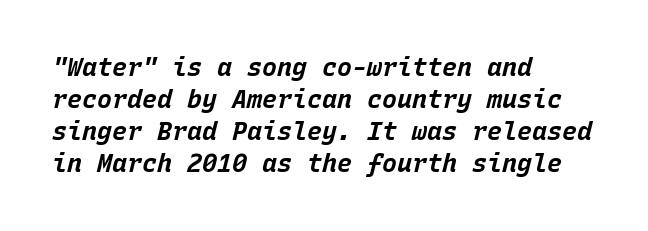
Q: Is the text bold? A: Yes.
Q: Is the text italic (slanted)? A: Yes, it leans right by about 15 degrees.
Q: Is the text underlined? A: No.
Q: How is the paragraph aligned? A: Left-aligned.
Q: Is the spacing between letters normal or unusually wide? A: Normal.
Q: Is the spacing between lines tight, normal or loose? A: Normal.
